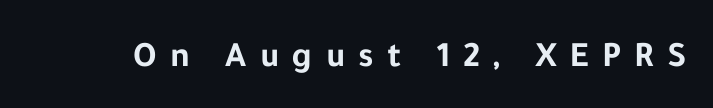
The image shows 36 px bold sans-serif type, upright; set unusually wide letter spacing (+0.37 em), not underlined; low stroke contrast and a medium x-height.
